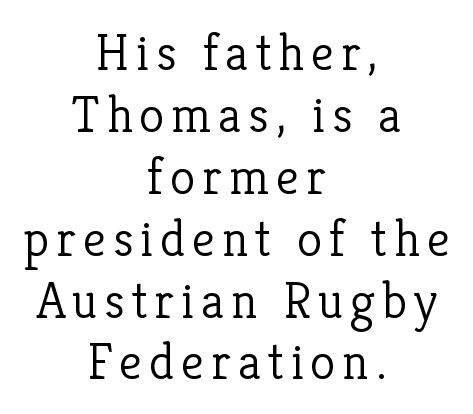
The image shows 52 px light serif type, upright; set centered, line spacing 1.19x, not underlined; low stroke contrast and a medium x-height.
